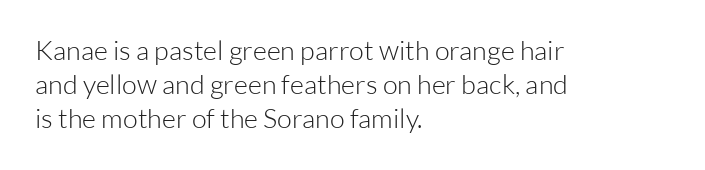
Vertically, the passage feels balanced, rows spaced as you'd expect. The strip under each line holds only bare page. Weight: in the light-to-regular range. Glyph-to-glyph distance matches everyday printed text.
